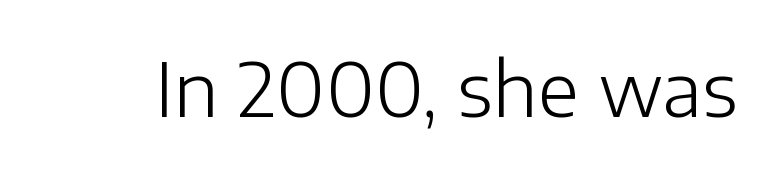
Character widths vary here, with narrow letters taking less room than wide ones. The string is rendered with underlining switched off. The font family rendered here belongs to the sans-serif group. Nothing unusual about the tracking: characters are spaced as the font intends. Counters stay open thanks to moderate or lighter strokes.
